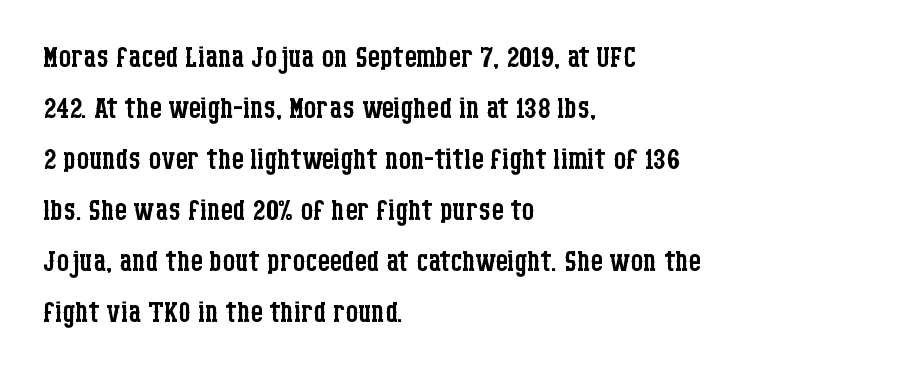
Q: Is the text bold? A: No.
Q: Is the text italic (slanted)? A: No, it is upright.
Q: Is the typeface a serif or a sans-serif typeface? A: Serif.
Q: Is the text underlined? A: No.
Q: How is the paragraph aligned? A: Left-aligned.
Q: Is the spacing between letters normal or unusually wide? A: Normal.
Q: Is the spacing between lines tight, normal or loose? A: Normal.
Q: Width (condensed, normal, or wide)? A: Condensed.
Q: Stroke contrast? A: Low.
Q: x-height? A: Large.
Q: Monospaced? A: No.
